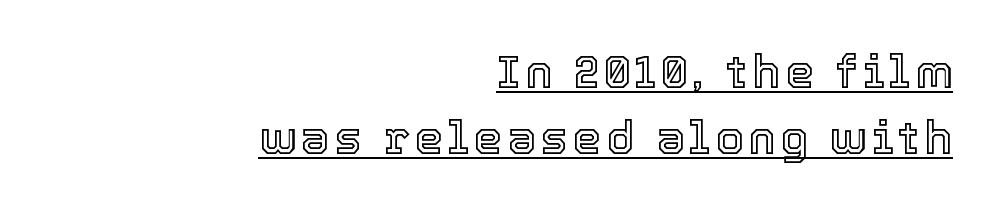
The image shows 46 px text type, upright; set right-aligned, normal line spacing (1.44x), underlined; a medium x-height.
